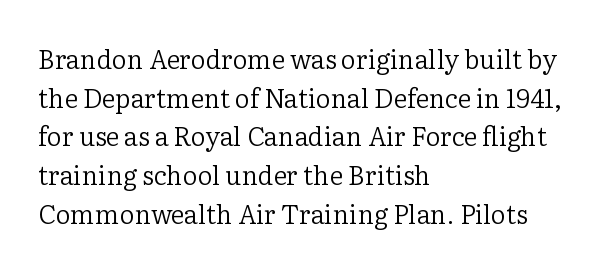
Q: Is the text bold? A: No.
Q: Is the text italic (slanted)? A: No, it is upright.
Q: Is the text underlined? A: No.
Q: How is the paragraph aligned? A: Left-aligned.
Q: Is the spacing between letters normal or unusually wide? A: Normal.
Q: Is the spacing between lines tight, normal or loose? A: Normal.
